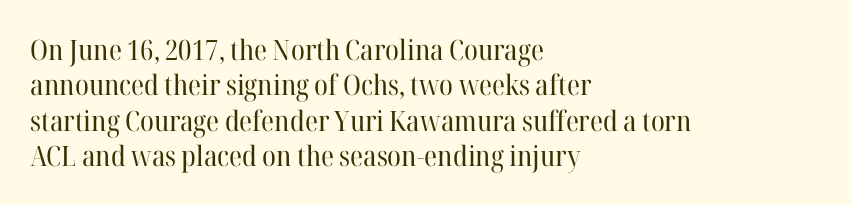
{"serif": "yes", "italic": "no", "bold": "no", "weight": "regular", "width": "normal", "stroke_contrast": "high", "x_height": "medium", "monospaced": "no", "underline": "no", "align": "left", "line_spacing": "normal", "line_spacing_ratio": 1.26, "letter_spacing": "normal", "letter_spacing_em": 0.0, "glyph_px": 28}
